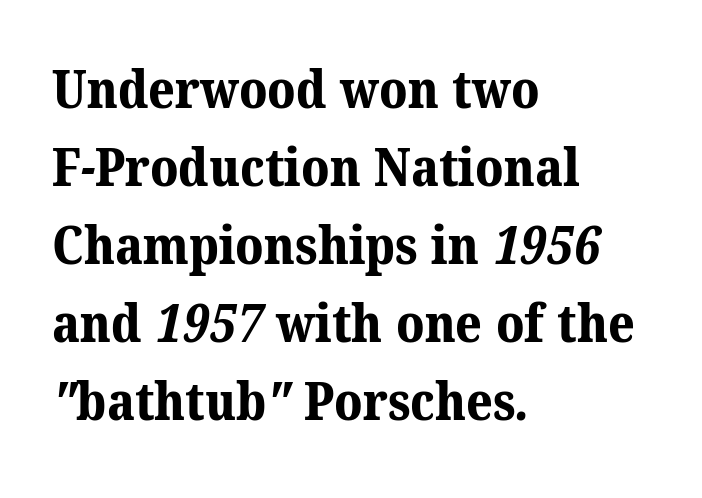
The image shows 52 px bold serif type; set left-aligned, normal line spacing (1.5x), normal letter spacing, not underlined; medium stroke contrast and a medium x-height.
